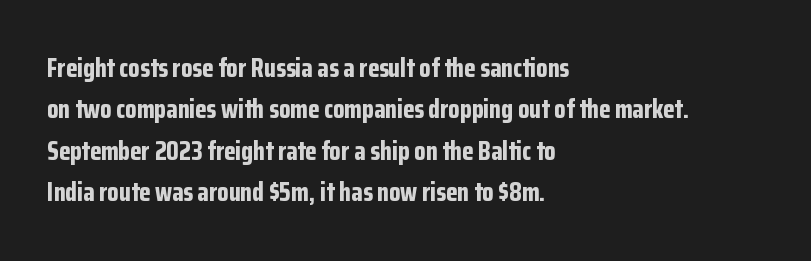
Q: Is the text bold? A: Yes.
Q: Is the text italic (slanted)? A: No, it is upright.
Q: Is the text underlined? A: No.
Q: How is the paragraph aligned? A: Left-aligned.
Q: Is the spacing between letters normal or unusually wide? A: Normal.
Q: Is the spacing between lines tight, normal or loose? A: Normal.
